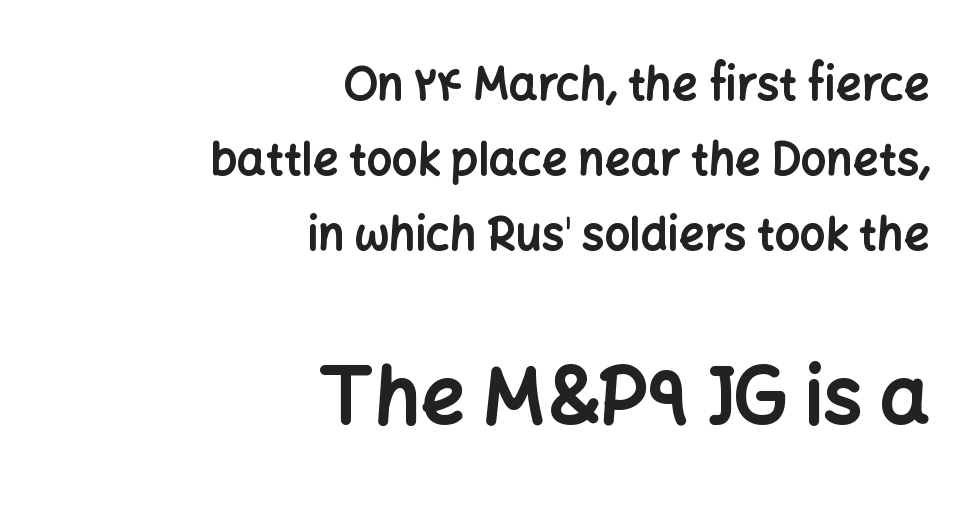
Q: Is the text bold? A: Yes.
Q: Is the text italic (slanted)? A: No, it is upright.
Q: Is the typeface a serif or a sans-serif typeface? A: Sans-serif.
Q: Is the text underlined? A: No.
Q: How is the paragraph aligned? A: Right-aligned.
Q: Is the spacing between letters normal or unusually wide? A: Normal.
Q: Is the spacing between lines tight, normal or loose? A: Normal.
Q: Which block of text is set in a larger size, the first (top) or the second (bottom)? A: The second (bottom) one.
Q: Width (condensed, normal, or wide)? A: Normal.
Q: Stroke contrast? A: Low.
Q: x-height? A: Medium.
Q: Monospaced? A: No.
